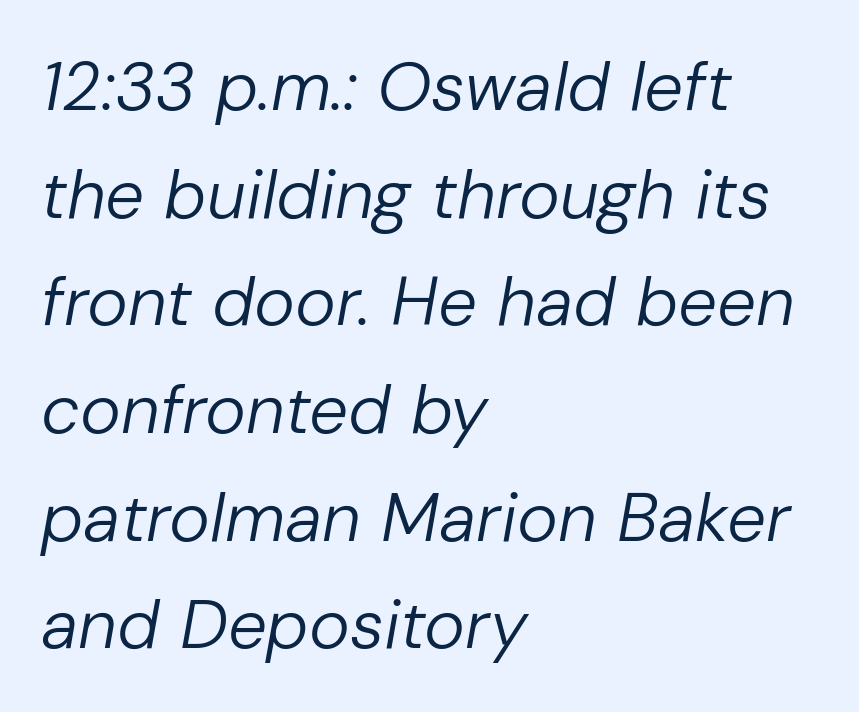
{"italic": "yes", "lean": "right", "slant_degrees": 10, "bold": "no", "weight": "regular", "width": "normal", "stroke_contrast": "low", "x_height": "medium", "monospaced": "no", "underline": "no", "align": "left", "line_spacing": "normal", "line_spacing_ratio": 1.56, "letter_spacing": "normal", "letter_spacing_em": 0.0, "glyph_px": 69}
